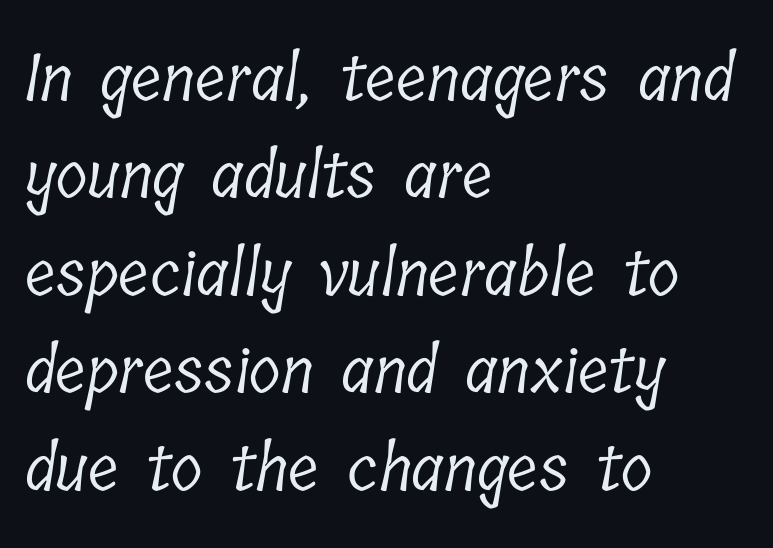
{"serif": "yes", "bold": "no", "weight": "light", "width": "condensed", "stroke_contrast": "low", "x_height": "medium", "monospaced": "no", "underline": "no", "align": "left", "line_spacing": "normal", "line_spacing_ratio": 1.5, "letter_spacing": "normal", "letter_spacing_em": 0.0, "glyph_px": 65}
